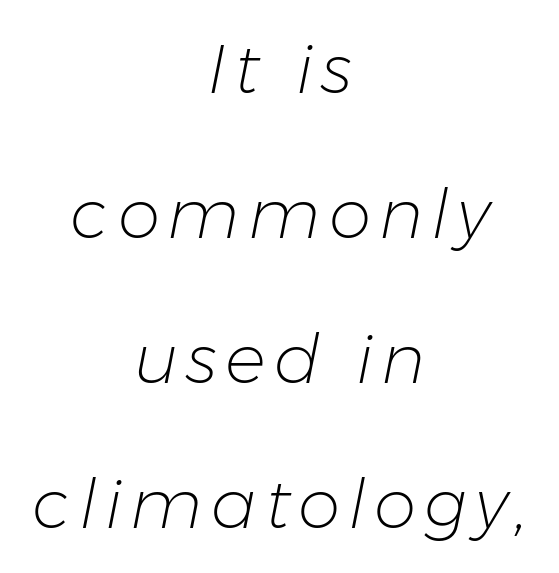
Character widths vary here, with narrow letters taking less room than wide ones. Has an underline been added? It has not. Is the block centered? Yes — each line is placed symmetrically about the middle. The rendering applies a slant to the glyphs. No extra ink here — the face is not bold. Leading is clearly above the norm, producing a sparse column.
